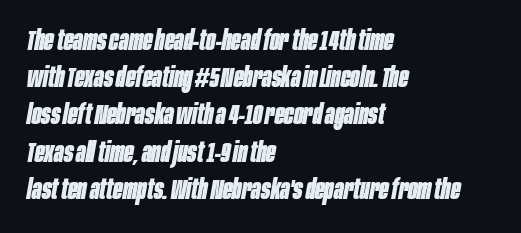
{"italic": "yes", "lean": "right", "slant_degrees": 10, "bold": "yes", "weight": "bold", "width": "condensed", "stroke_contrast": "low", "x_height": "large", "monospaced": "no", "underline": "no", "align": "left", "line_spacing": "normal", "line_spacing_ratio": 1.33, "letter_spacing": "normal", "letter_spacing_em": 0.0, "glyph_px": 28}
